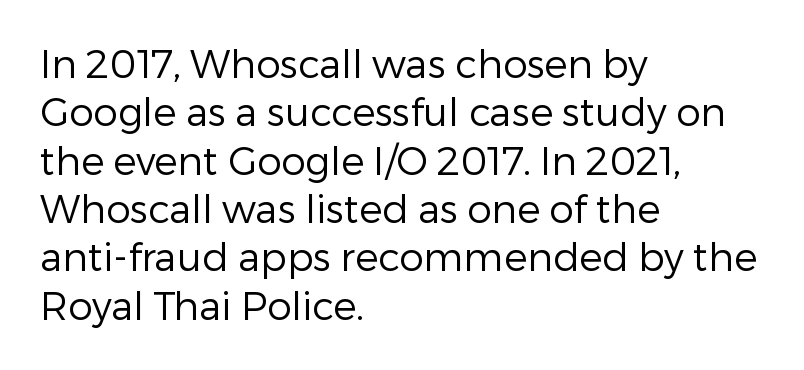
The image shows 39 px regular-weight sans-serif type, upright; set left-aligned, line spacing 1.24x, normal letter spacing, not underlined; low stroke contrast and a medium x-height.
